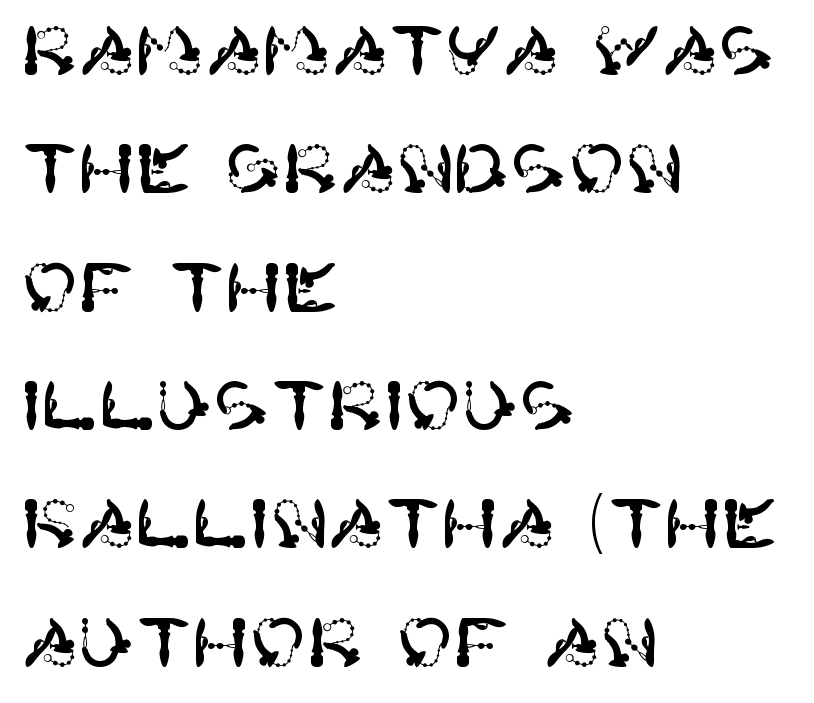
The image shows 68 px sans-serif type, upright; set left-aligned, line spacing 1.74x, normal letter spacing, not underlined; high stroke contrast and a large x-height.
